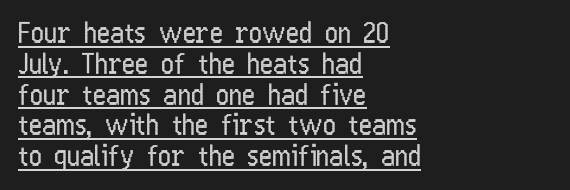
The image shows 28 px regular-weight, condensed sans-serif type, upright; set left-aligned, tight line spacing (1.1x), normal letter spacing, underlined; low stroke contrast and a medium x-height.
